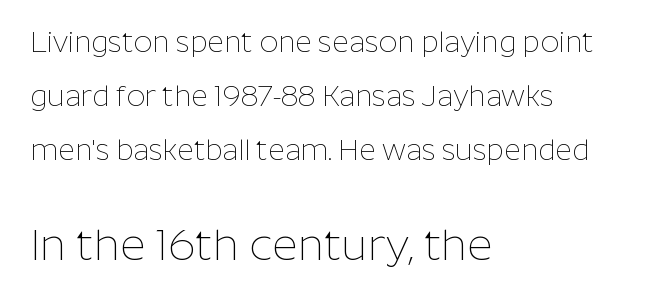
{"serif": "no", "italic": "no", "bold": "no", "weight": "thin", "width": "normal", "stroke_contrast": "low", "x_height": "medium", "monospaced": "no", "underline": "no", "align": "left", "line_spacing_ratio": 1.86, "letter_spacing": "normal", "letter_spacing_em": 0.0, "larger_block": "second", "size_ratio": 1.52, "glyph_px": 44}
